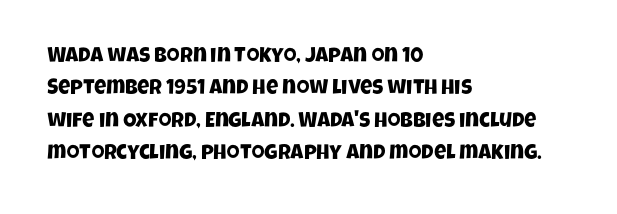
The image shows 21 px text type; set left-aligned, normal line spacing (1.54x), normal letter spacing, not underlined.
